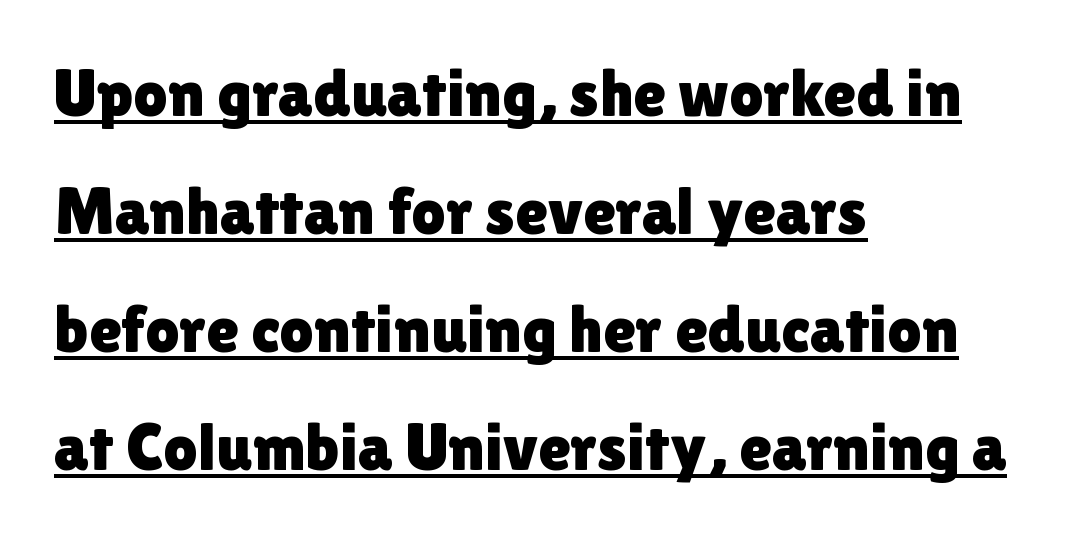
Here the designer chose a conventional face with non-uniform glyph widths. The font's upright variant was chosen for this text. Words appear dense and cohesive because spacing is normal. The rendering uses the underline text-decoration. I'd call this a sans setting — the letters go barefoot. Alignment: flush left.
